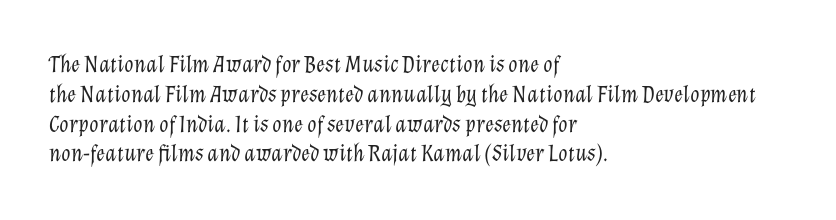
{"italic": "yes", "lean": "right", "slant_degrees": 12, "bold": "no", "underline": "no", "align": "left", "line_spacing_ratio": 1.24, "letter_spacing": "normal", "letter_spacing_em": 0.0, "glyph_px": 24}
